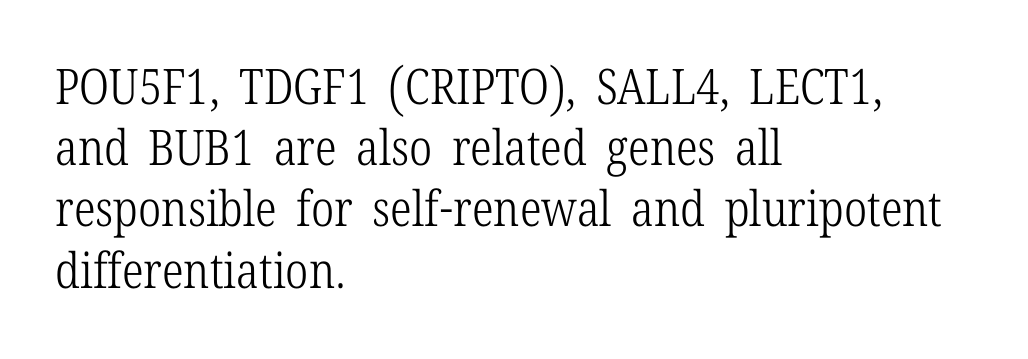
{"serif": "yes", "italic": "no", "bold": "no", "weight": "light", "width": "condensed", "stroke_contrast": "low", "x_height": "medium", "monospaced": "no", "underline": "no", "align": "left", "line_spacing": "normal", "line_spacing_ratio": 1.25, "letter_spacing": "normal", "letter_spacing_em": 0.0, "glyph_px": 49}
